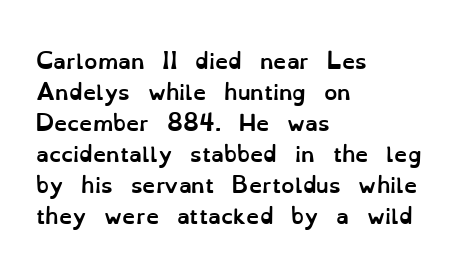
Q: Is the text bold? A: Yes.
Q: Is the text italic (slanted)? A: No, it is upright.
Q: Is the text underlined? A: No.
Q: How is the paragraph aligned? A: Left-aligned.
Q: Is the spacing between letters normal or unusually wide? A: Normal.
Q: Is the spacing between lines tight, normal or loose? A: Normal.
